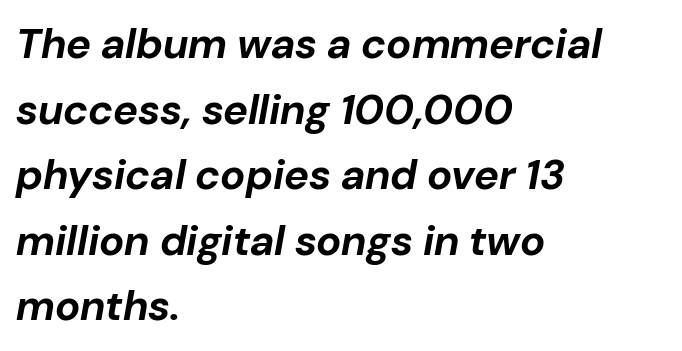
{"italic": "yes", "lean": "right", "slant_degrees": 10, "bold": "yes", "weight": "bold", "width": "normal", "stroke_contrast": "low", "x_height": "medium", "monospaced": "no", "underline": "no", "align": "left", "line_spacing": "normal", "line_spacing_ratio": 1.56, "letter_spacing": "normal", "letter_spacing_em": 0.0, "glyph_px": 42}
